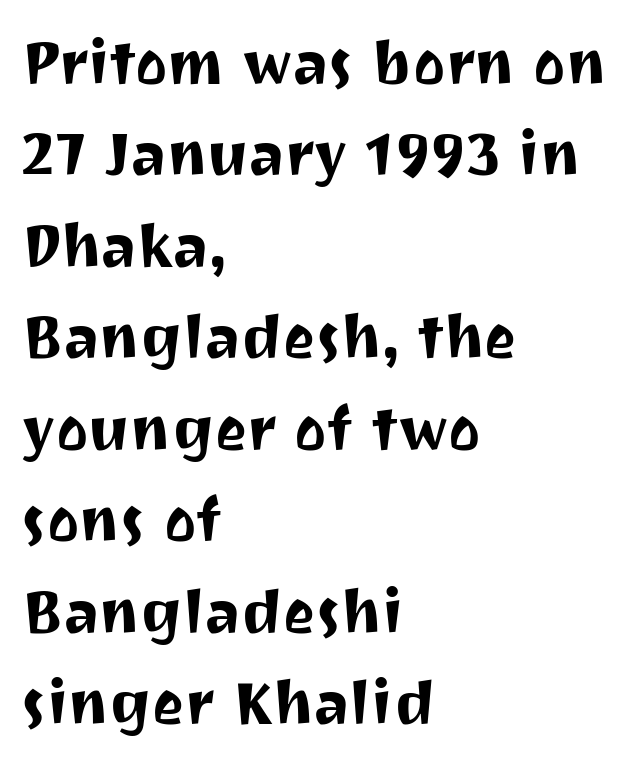
Only glyphs here, with clear space below each row. The passage shown is typeset with a sans-serif family. Does the copy run flush right? No — it runs flush left. Nothing unusual about the tracking: characters are spaced as the font intends.
